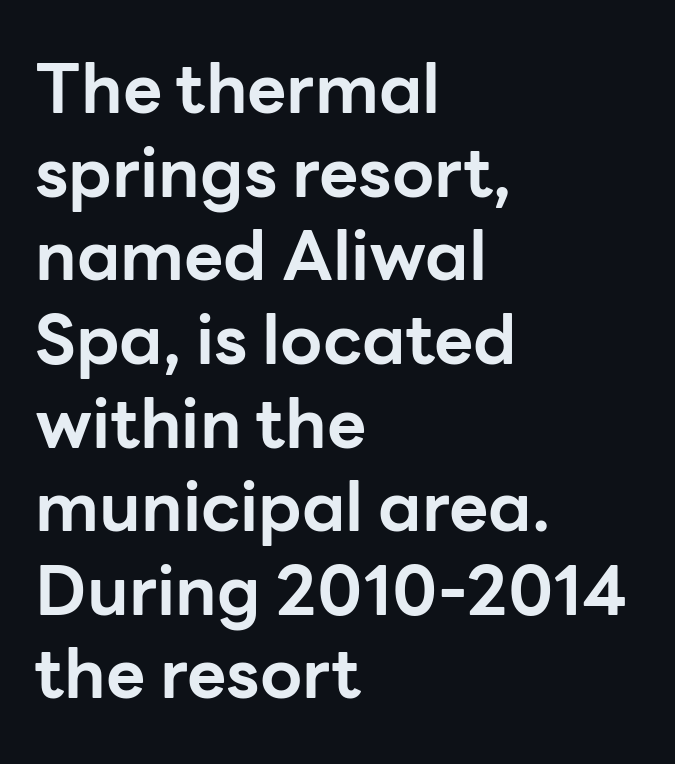
The image shows 68 px bold sans-serif type, upright; set left-aligned, line spacing 1.23x, normal letter spacing, not underlined; low stroke contrast and a medium x-height.
